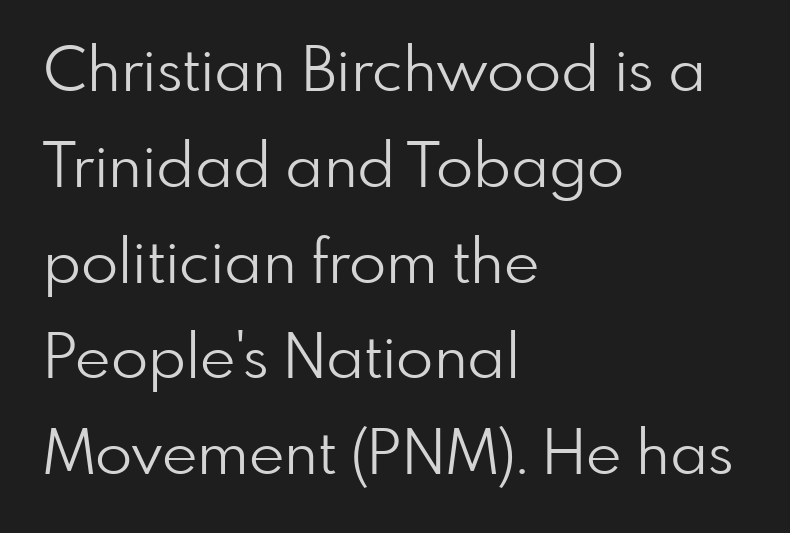
This reads as an unemphasized weight, regular at the heaviest. Glance below the letters and you will spot only blank space. Tall strokes in this sample are plumb rather than angled. The face used here is a sans, in the tradition of grotesques and geometrics.
